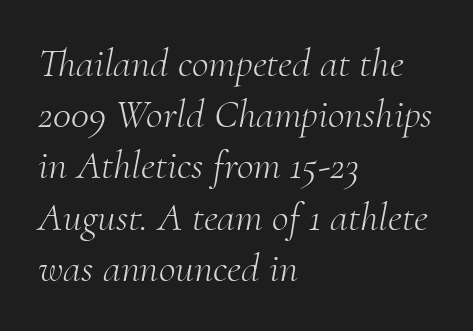
Yep, that's italic — everything's leaning. Nothing heavy about these letters — not bold at all. This sample uses a serif face. Here the designer chose a conventional face with non-uniform glyph widths. Descender tails drop into unmarked territory.
